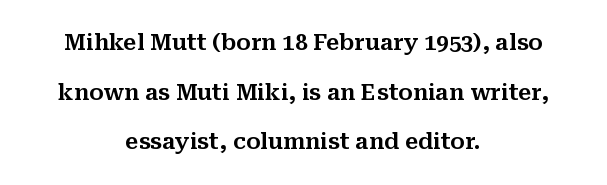
Q: Is the text italic (slanted)? A: No, it is upright.
Q: Is the text underlined? A: No.
Q: How is the paragraph aligned? A: Centered.
Q: Is the spacing between letters normal or unusually wide? A: Normal.
Q: Is the spacing between lines tight, normal or loose? A: Loose.
